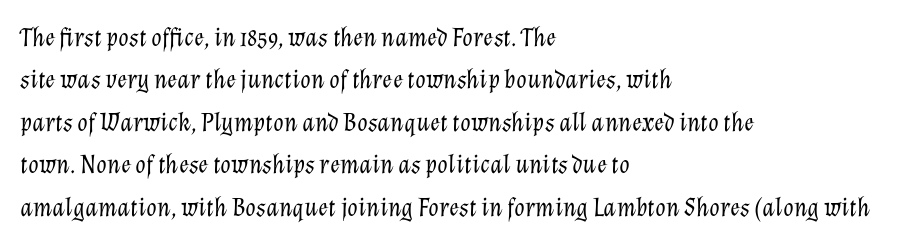
{"italic": "yes", "lean": "right", "slant_degrees": 12, "bold": "no", "underline": "no", "align": "left", "line_spacing": "normal", "line_spacing_ratio": 1.57, "letter_spacing": "normal", "letter_spacing_em": 0.0, "glyph_px": 27}
